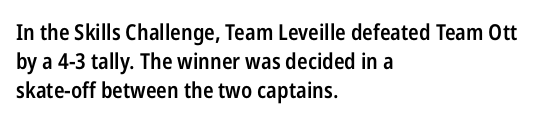
Left-aligned paragraph, ragged on the right. This sample uses plain, unmodified letter spacing. The lettering holds an erect, upright posture throughout. Underlining? Definitely not there. Students, this is semibold: more ink than regular, less than bold.
